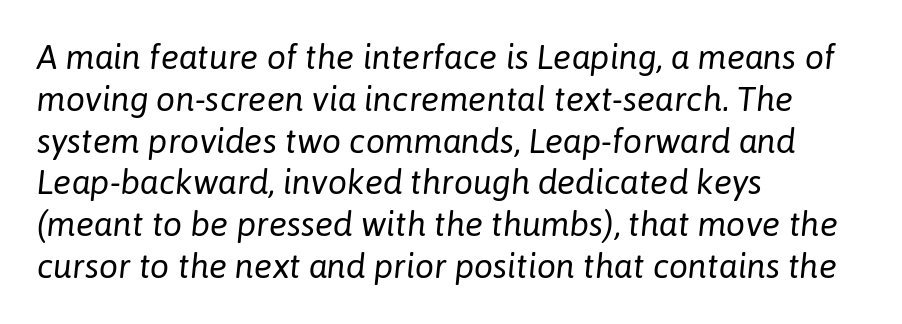
The image shows 34 px regular-weight type, italic (leaning right); set left-aligned, line spacing 1.23x, normal letter spacing, not underlined; low stroke contrast and a medium x-height.
